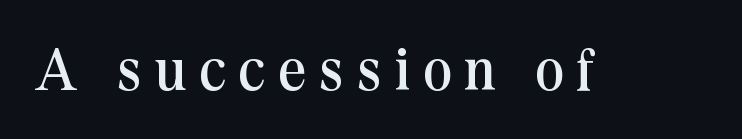
Q: Is the text bold? A: No.
Q: Is the text italic (slanted)? A: No, it is upright.
Q: Is the typeface a serif or a sans-serif typeface? A: Serif.
Q: Is the text underlined? A: No.
Q: Is the spacing between letters normal or unusually wide? A: Unusually wide.
Q: Width (condensed, normal, or wide)? A: Normal.
Q: Stroke contrast? A: Medium.
Q: x-height? A: Medium.
Q: Monospaced? A: No.
